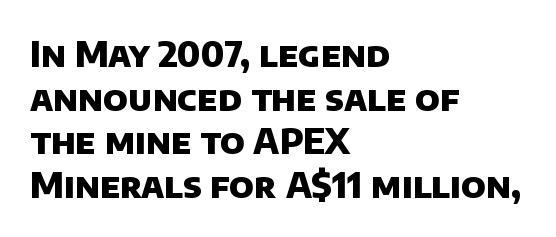
Proportional: the letters do not fall into vertical columns. Alignment: flush left. Default kerning and tracking; the words read as compact shapes. Underlining? Definitely not there. Notice how descenders clear the ascenders below comfortably — that's standard leading.
